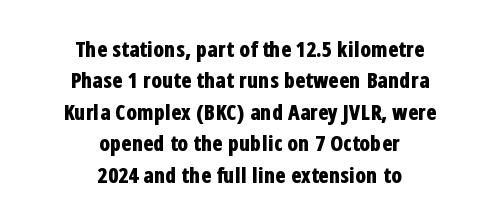
{"italic": "no", "bold": "yes", "underline": "no", "align": "center", "line_spacing": "normal", "line_spacing_ratio": 1.5, "letter_spacing": "normal", "letter_spacing_em": 0.0, "glyph_px": 21}
